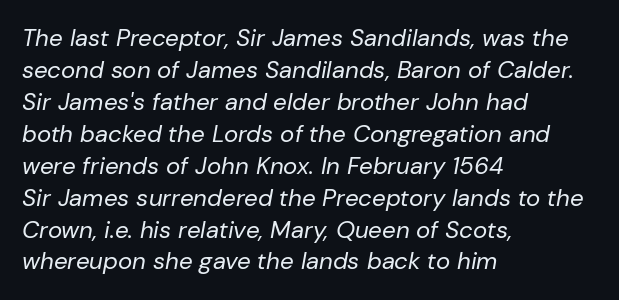
If you measured baseline to baseline, you'd find a middling distance. Alignment: flush left. Designer's note — italics engaged. Each row of text sits above clean, open space. Letters have the restrained weight of plain body copy at most. These lines keep a tight, regular rhythm from letter to letter.
